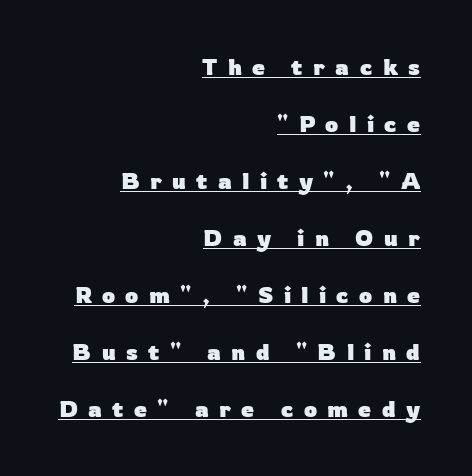
{"italic": "no", "bold": "yes", "underline": "yes", "align": "right", "line_spacing": "loose", "line_spacing_ratio": 2.48, "letter_spacing": "wide", "letter_spacing_em": 0.45, "glyph_px": 23}
